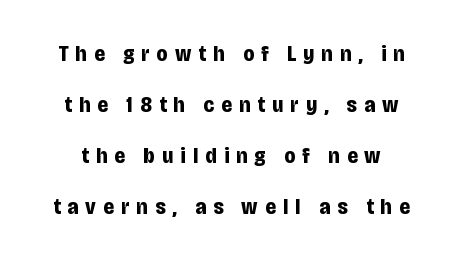
Q: Is the text bold? A: Yes.
Q: Is the text italic (slanted)? A: No, it is upright.
Q: Is the text underlined? A: No.
Q: Is the spacing between letters normal or unusually wide? A: Unusually wide.
Q: Is the spacing between lines tight, normal or loose? A: Loose.
